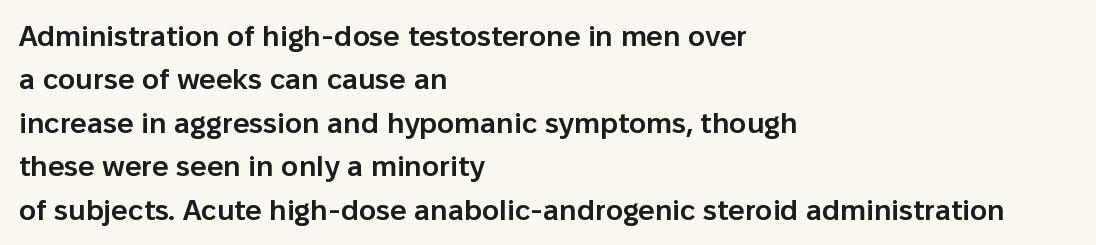
Q: Is the text bold? A: Semi-bold.
Q: Is the text italic (slanted)? A: No, it is upright.
Q: Is the typeface a serif or a sans-serif typeface? A: Sans-serif.
Q: Is the text underlined? A: No.
Q: How is the paragraph aligned? A: Left-aligned.
Q: Is the spacing between letters normal or unusually wide? A: Normal.
Q: Is the spacing between lines tight, normal or loose? A: Normal.
Q: Width (condensed, normal, or wide)? A: Normal.
Q: Stroke contrast? A: Low.
Q: x-height? A: Medium.
Q: Monospaced? A: No.
